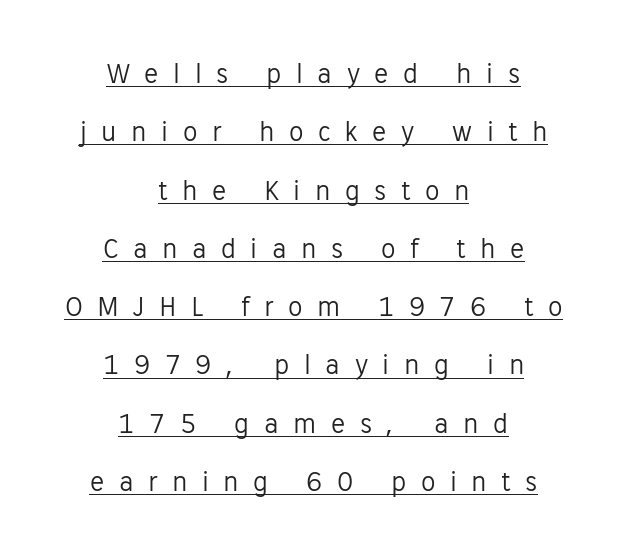
In terms of posture, this sample is upright. A great deal of white space separates one row of letters from the next. The typesetter chose a symmetrical, centered arrangement here. You could not count columns in this text — the font is proportionally spaced.
